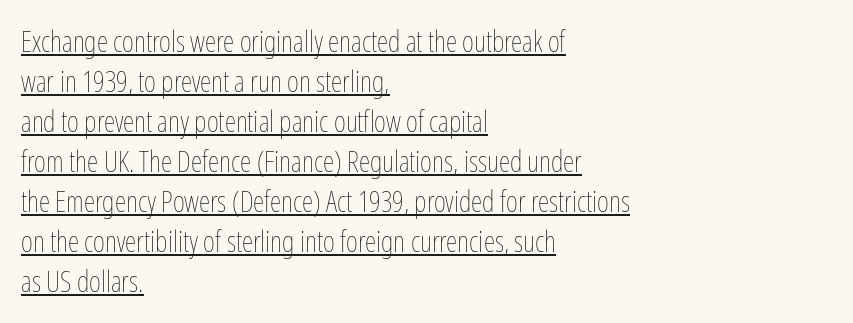
{"italic": "no", "bold": "no", "weight": "thin", "width": "condensed", "stroke_contrast": "low", "x_height": "medium", "monospaced": "no", "underline": "yes", "align": "left", "line_spacing": "normal", "line_spacing_ratio": 1.38, "letter_spacing": "normal", "letter_spacing_em": 0.0, "glyph_px": 29}
